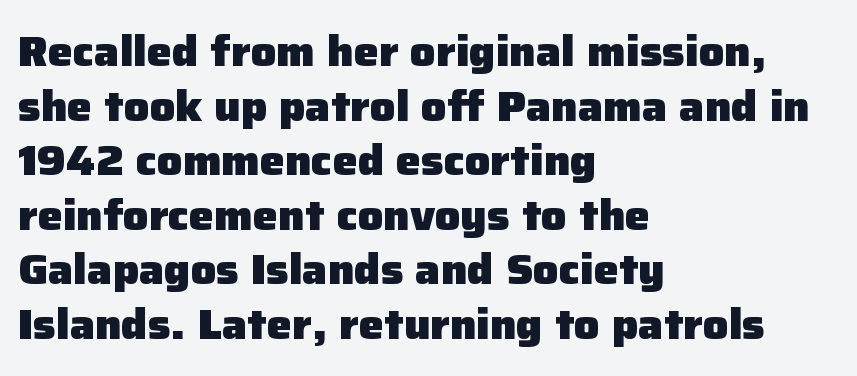
Q: Is the text bold? A: Yes.
Q: Is the text italic (slanted)? A: No, it is upright.
Q: Is the typeface a serif or a sans-serif typeface? A: Sans-serif.
Q: Is the text underlined? A: No.
Q: How is the paragraph aligned? A: Left-aligned.
Q: Is the spacing between letters normal or unusually wide? A: Normal.
Q: Is the spacing between lines tight, normal or loose? A: Normal.
Q: Width (condensed, normal, or wide)? A: Normal.
Q: Stroke contrast? A: Low.
Q: x-height? A: Medium.
Q: Monospaced? A: No.
